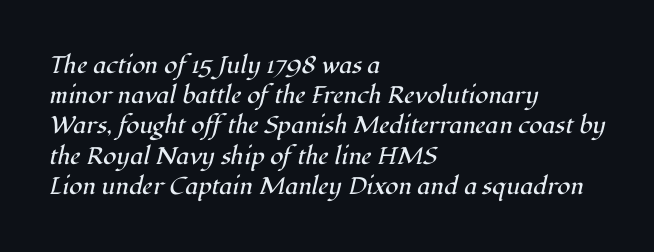
Q: Is the text bold? A: No.
Q: Is the text italic (slanted)? A: Yes, it leans right by about 12 degrees.
Q: Is the text underlined? A: No.
Q: How is the paragraph aligned? A: Left-aligned.
Q: Is the spacing between letters normal or unusually wide? A: Normal.
Q: Is the spacing between lines tight, normal or loose? A: Normal.
